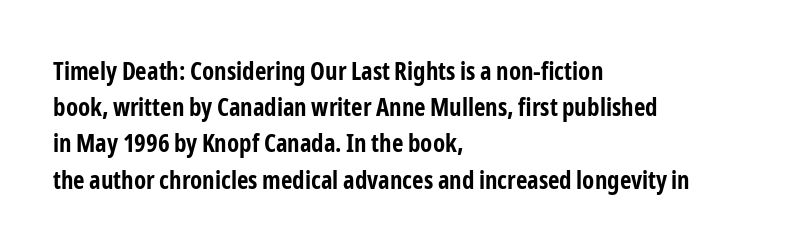
The image shows 25 px bold type, upright; set left-aligned, normal line spacing (1.45x), normal letter spacing, not underlined.
